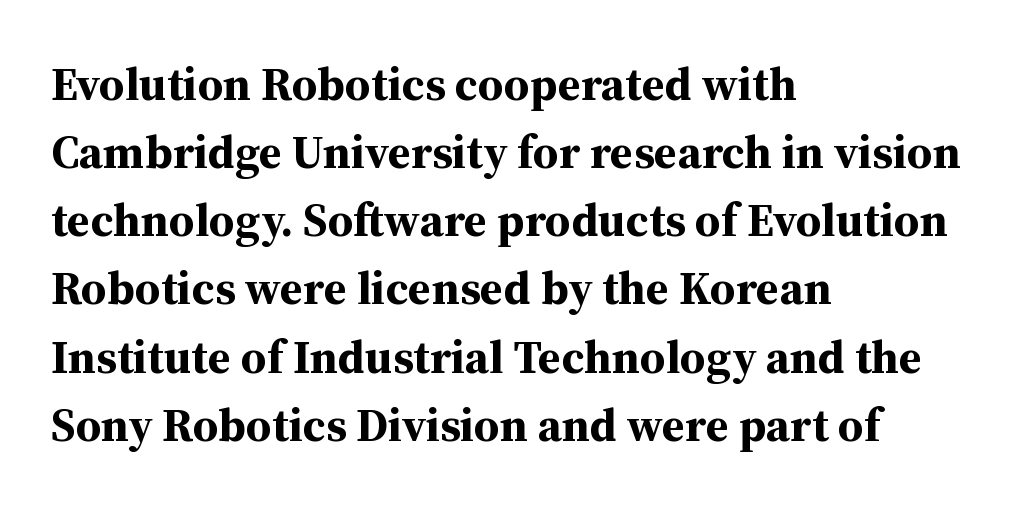
{"serif": "yes", "italic": "no", "bold": "yes", "weight": "bold", "width": "normal", "stroke_contrast": "medium", "x_height": "medium", "monospaced": "no", "underline": "no", "align": "left", "line_spacing": "normal", "line_spacing_ratio": 1.45, "letter_spacing": "normal", "letter_spacing_em": 0.0, "glyph_px": 47}
